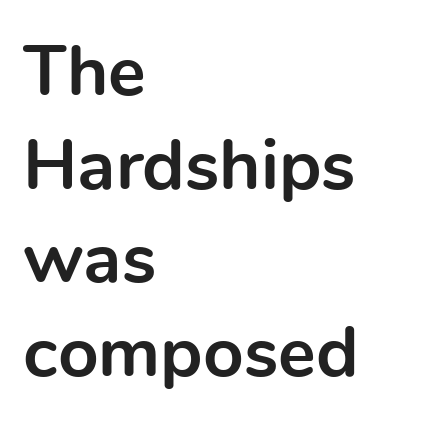
The typography opts for an upright posture over an oblique one. Note the varied advance widths — an 'i' is clearly narrower than an 'm'. Nobody touched the tracking dial on this one. In terms of leading, this rendering sits right in the middle. Nothing sits at the stroke ends, so this counts as sans-serif. This is heavy type, rendered in bold.
